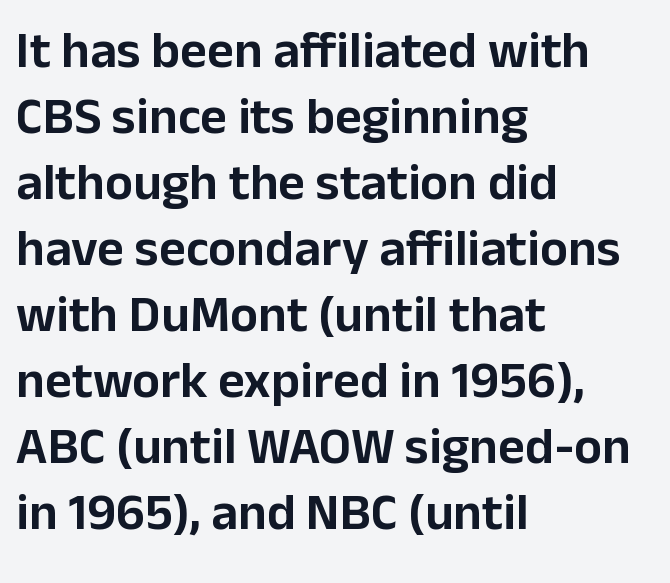
A typesetter would call this proportional, since set widths differ per character. Interline gaps are of average width in this sample. The characters display no serif detailing; their extremities are plain. The face used here is rendered with its standard letterfit.
